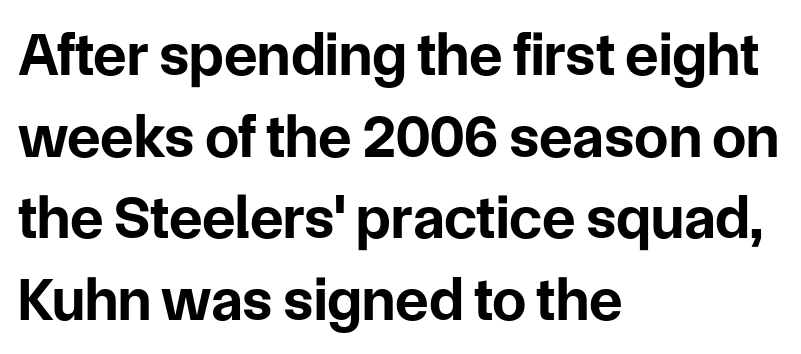
Proportional: the letters do not fall into vertical columns. Posture: straight, roman, zero tilt. The strokes are fattened all the way to bold. Teacher's note: observe the even left margin — that is flush-left alignment.
